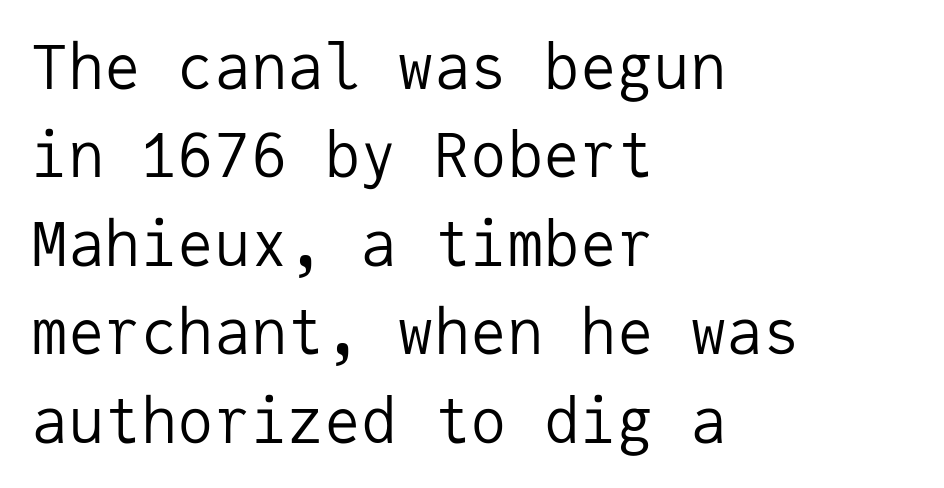
The rendering uses typewriter-style spacing with identical character cells. The rendering keeps characters at their native spacing. A typesetter would mark this as roman, not italic. Typographically, this falls in the sans-serif category. Short and long lines alike share a common starting point at left. If you measured baseline to baseline, you'd find a middling distance.
